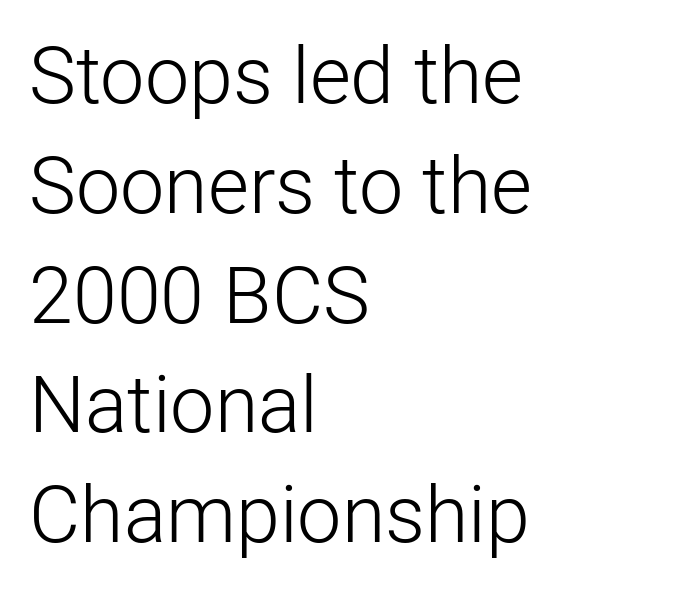
The image shows 79 px light sans-serif type, upright; set left-aligned, normal line spacing (1.39x), normal letter spacing, not underlined; low stroke contrast and a medium x-height.
